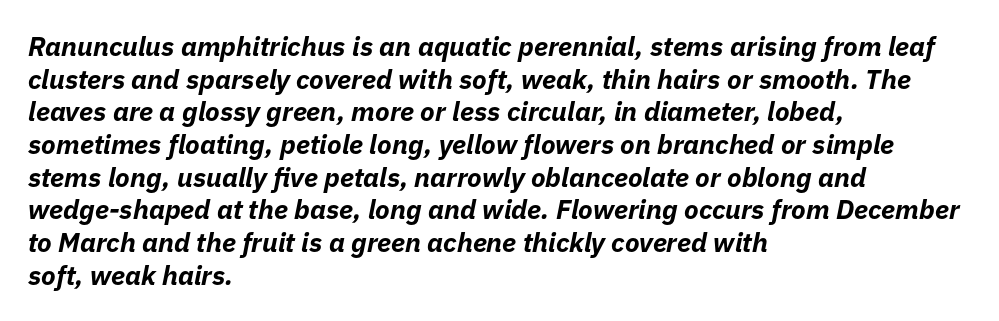
These words are printed bold, with thick strokes throughout. The area under the type is left untouched. The letters sit at their default tracking, neither squeezed nor spread. Style check: oblique.
